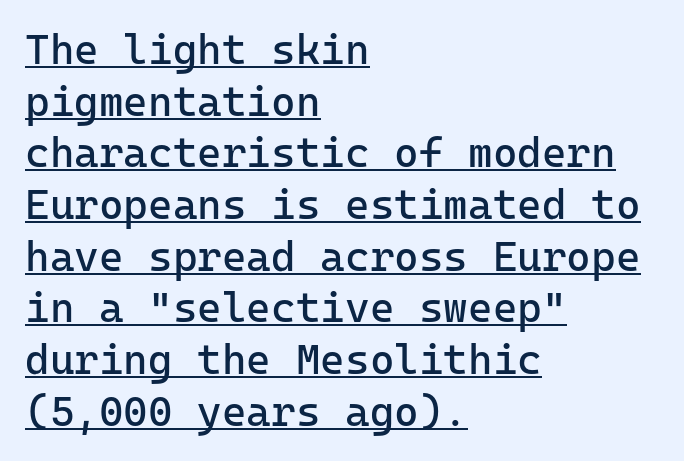
Q: Is the text bold? A: No.
Q: Is the text italic (slanted)? A: No, it is upright.
Q: Is the typeface a serif or a sans-serif typeface? A: Sans-serif.
Q: Is the text underlined? A: Yes.
Q: How is the paragraph aligned? A: Left-aligned.
Q: Is the spacing between letters normal or unusually wide? A: Normal.
Q: Width (condensed, normal, or wide)? A: Normal.
Q: Stroke contrast? A: Low.
Q: x-height? A: Medium.
